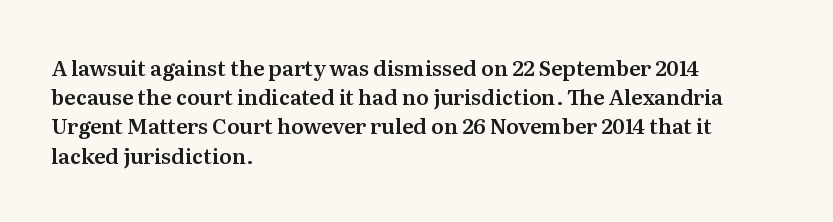
Each word holds together tightly as a unit, with standard inter-letter gaps. Left-aligned paragraph, ragged on the right. The vertical gap from one line to the next is medium. Nope, not italic — everything's standing straight. Check the space under the baseline: it is left empty.
